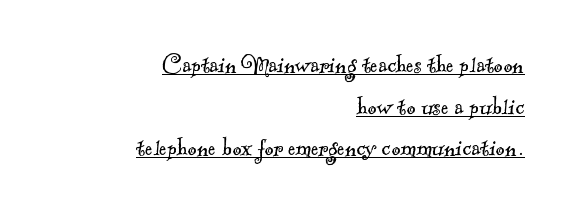
The image shows 28 px light serif type; set right-aligned, normal line spacing (1.49x), normal letter spacing, underlined; a small x-height.
